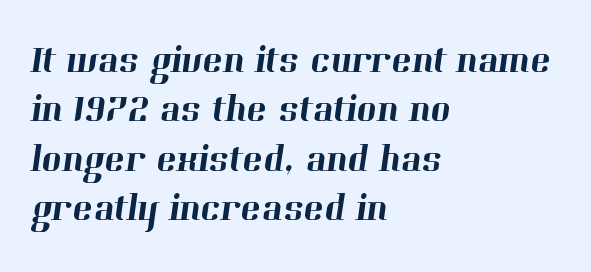
{"serif": "yes", "width": "normal", "stroke_contrast": "high", "x_height": "medium", "monospaced": "no", "underline": "no", "align": "left", "line_spacing": "normal", "line_spacing_ratio": 1.3, "letter_spacing": "normal", "letter_spacing_em": 0.0, "glyph_px": 38}
